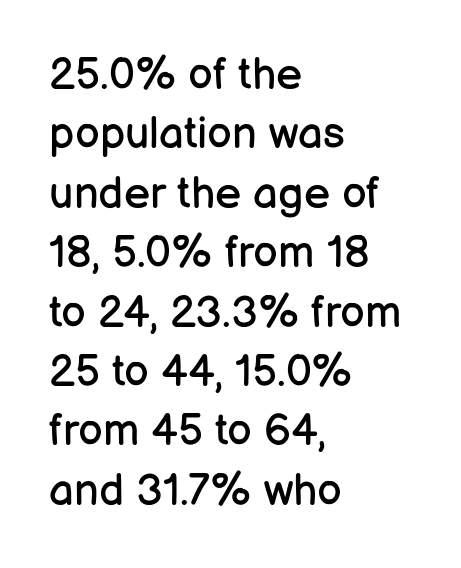
The specimen omits any rule beneath the text block's lines. You can tell it's not italic because the verticals are truly vertical. Spacing verdict: proportional, widths tailored to each character. A light-to-regular cut is what we see here. The tracking reads as untouched default to a designer's eye. This rendering uses left alignment, leaving the right contour irregular.
